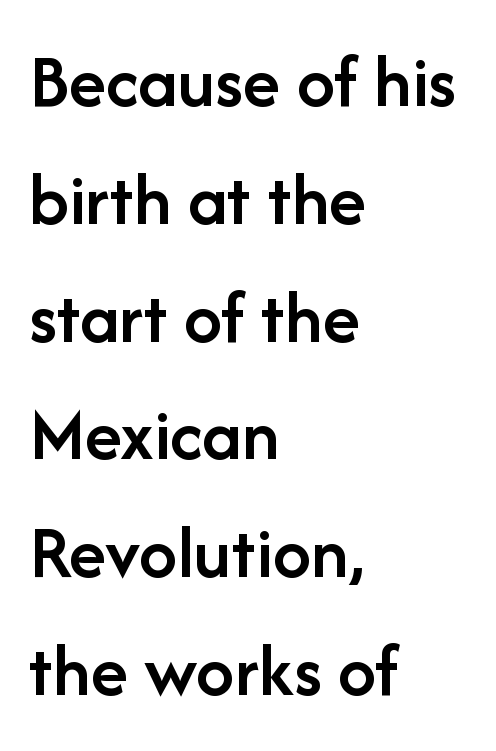
The image shows 77 px semibold sans-serif type, upright; set left-aligned, normal line spacing (1.53x), normal letter spacing, not underlined; low stroke contrast and a medium x-height.
